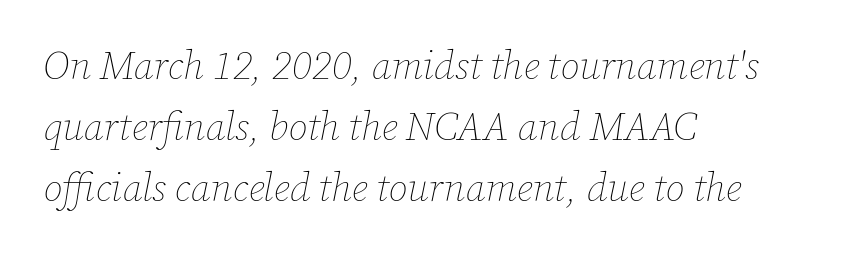
{"italic": "yes", "lean": "right", "slant_degrees": 12, "bold": "no", "weight": "thin", "width": "normal", "stroke_contrast": "low", "x_height": "medium", "monospaced": "no", "underline": "no", "align": "left", "line_spacing": "normal", "line_spacing_ratio": 1.57, "letter_spacing": "normal", "letter_spacing_em": 0.0, "glyph_px": 39}
